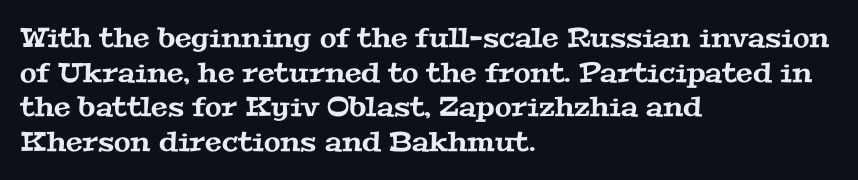
{"underline": "no", "align": "left", "line_spacing": "normal", "line_spacing_ratio": 1.28, "letter_spacing": "normal", "letter_spacing_em": 0.0, "glyph_px": 27}
